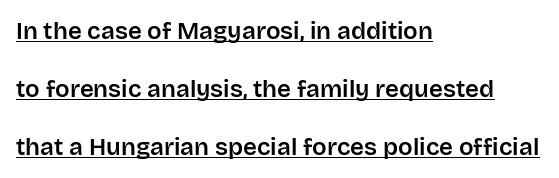
The image shows 24 px text type, upright; set left-aligned, loose line spacing (2.41x), normal letter spacing, underlined.
